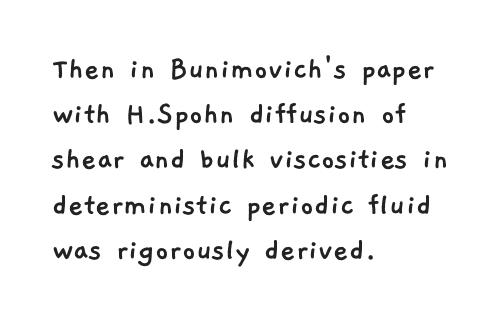
The image shows 33 px sans-serif type; set left-aligned, normal line spacing (1.37x), normal letter spacing, not underlined; low stroke contrast and a medium x-height.
